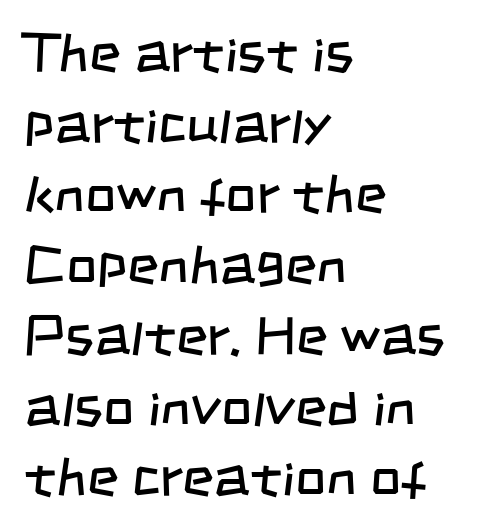
Q: Is the text bold? A: No.
Q: Is the typeface a serif or a sans-serif typeface? A: Sans-serif.
Q: Is the text underlined? A: No.
Q: How is the paragraph aligned? A: Left-aligned.
Q: Is the spacing between letters normal or unusually wide? A: Normal.
Q: Is the spacing between lines tight, normal or loose? A: Normal.
Q: Width (condensed, normal, or wide)? A: Condensed.
Q: Stroke contrast? A: Low.
Q: x-height? A: Large.
Q: Monospaced? A: No.
